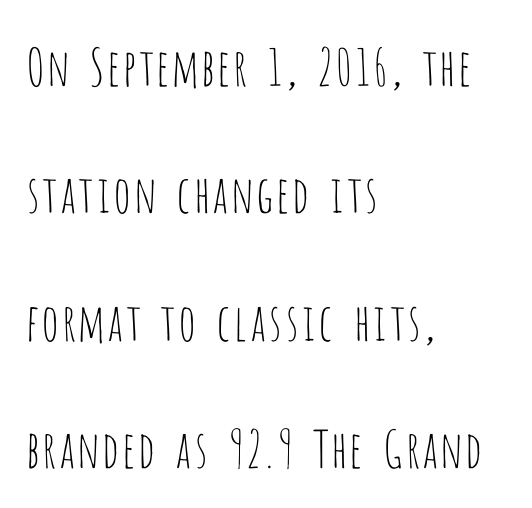
{"serif": "no", "italic": "no", "bold": "no", "weight": "thin", "width": "condensed", "stroke_contrast": "low", "x_height": "large", "monospaced": "no", "underline": "no", "align": "left", "line_spacing": "loose", "line_spacing_ratio": 2.5, "letter_spacing": "normal", "letter_spacing_em": 0.0, "glyph_px": 51}
